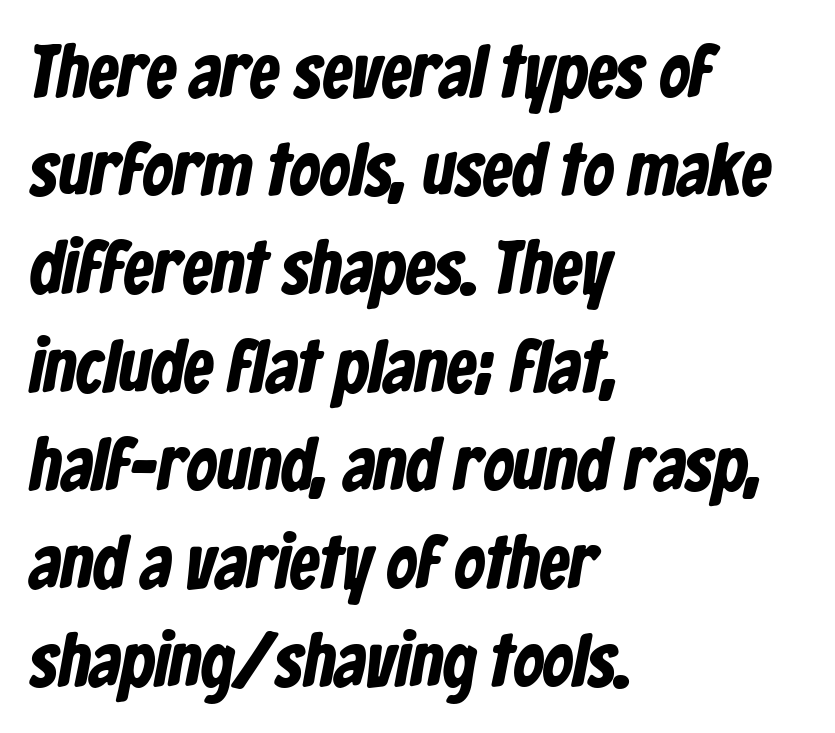
The image shows 75 px bold, condensed sans-serif type; set left-aligned, normal line spacing (1.31x), normal letter spacing, not underlined; low stroke contrast and a medium x-height.
